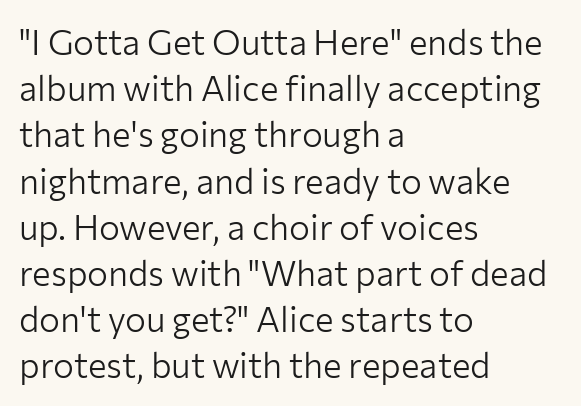
The image shows 35 px light sans-serif type, upright; set left-aligned, normal line spacing (1.32x), normal letter spacing, not underlined; low stroke contrast and a medium x-height.
